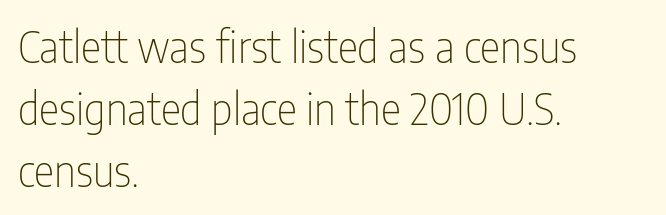
{"serif": "no", "italic": "no", "bold": "no", "weight": "thin", "width": "condensed", "stroke_contrast": "low", "x_height": "medium", "monospaced": "no", "underline": "no", "align": "left", "line_spacing": "normal", "line_spacing_ratio": 1.44, "letter_spacing": "normal", "letter_spacing_em": 0.0, "glyph_px": 43}
